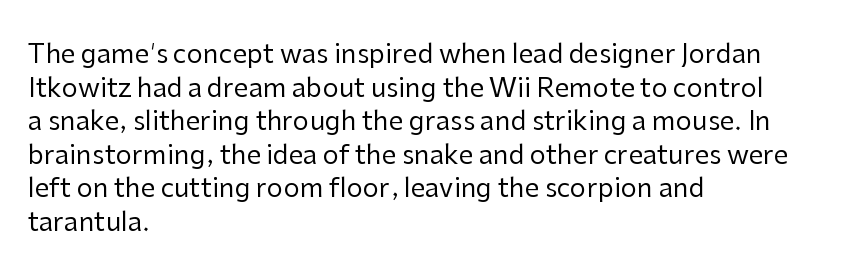
The image shows 26 px text type, upright; set left-aligned, normal line spacing (1.29x), normal letter spacing, not underlined.
